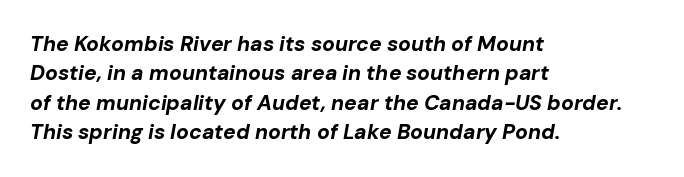
Q: Is the text bold? A: Yes.
Q: Is the text italic (slanted)? A: Yes, it leans right by about 10 degrees.
Q: Is the text underlined? A: No.
Q: How is the paragraph aligned? A: Left-aligned.
Q: Is the spacing between letters normal or unusually wide? A: Normal.
Q: Is the spacing between lines tight, normal or loose? A: Normal.
